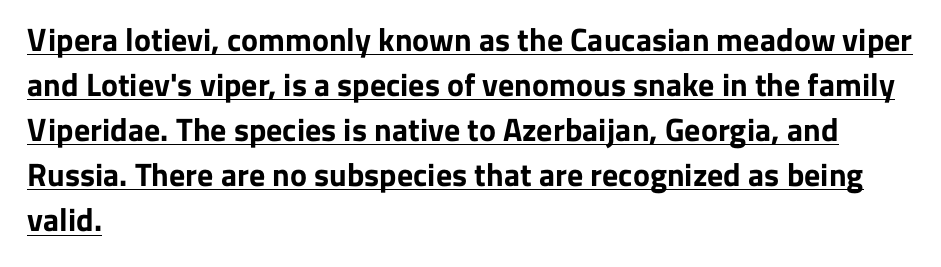
Q: Is the text bold? A: Yes.
Q: Is the text italic (slanted)? A: No, it is upright.
Q: Is the typeface a serif or a sans-serif typeface? A: Sans-serif.
Q: Is the text underlined? A: Yes.
Q: How is the paragraph aligned? A: Left-aligned.
Q: Is the spacing between letters normal or unusually wide? A: Normal.
Q: Is the spacing between lines tight, normal or loose? A: Normal.
Q: Width (condensed, normal, or wide)? A: Normal.
Q: Stroke contrast? A: Low.
Q: x-height? A: Medium.
Q: Monospaced? A: No.
